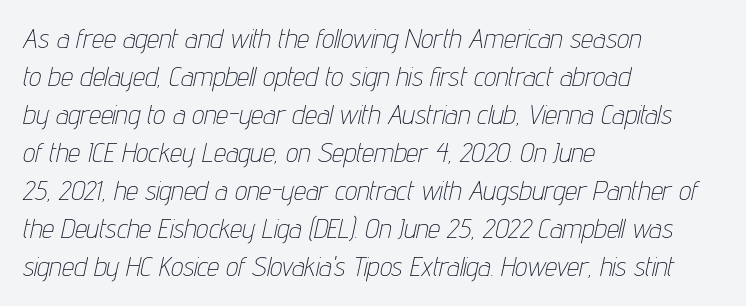
{"italic": "yes", "lean": "right", "slant_degrees": 12, "bold": "no", "underline": "no", "align": "left", "line_spacing": "normal", "line_spacing_ratio": 1.41, "letter_spacing": "normal", "letter_spacing_em": 0.0, "glyph_px": 27}
